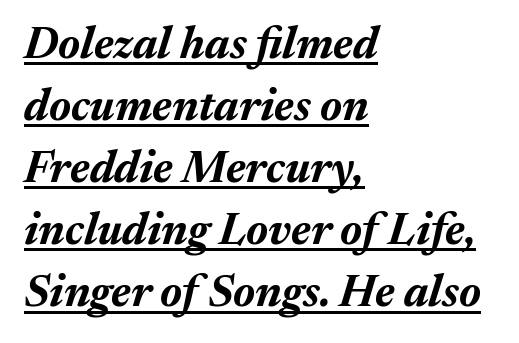
The specimen reads as italic at a glance. The letters advance in unequal steps, a hallmark of proportional type. One-word summary of the alignment: left. The letters sit at their default tracking, neither squeezed nor spread. The passage shown is underscored from start to finish.
